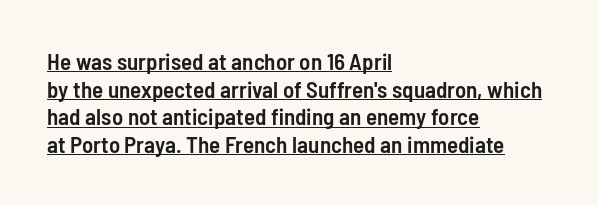
{"italic": "no", "bold": "semi", "underline": "yes", "align": "left", "line_spacing_ratio": 1.2, "letter_spacing": "normal", "letter_spacing_em": 0.0, "glyph_px": 23}
